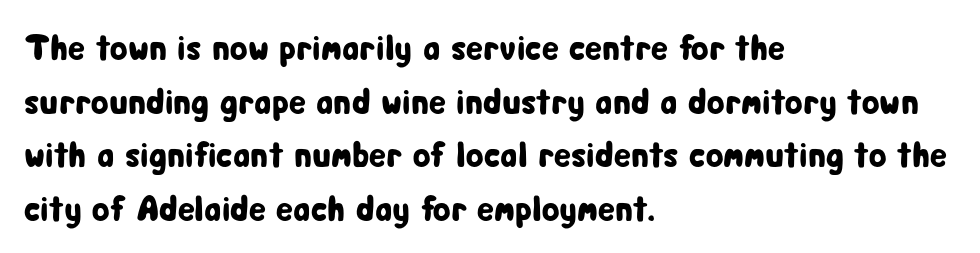
{"serif": "no", "italic": "no", "width": "condensed", "stroke_contrast": "low", "x_height": "medium", "monospaced": "no", "underline": "no", "align": "left", "line_spacing": "normal", "line_spacing_ratio": 1.49, "letter_spacing": "normal", "letter_spacing_em": 0.0, "glyph_px": 36}
